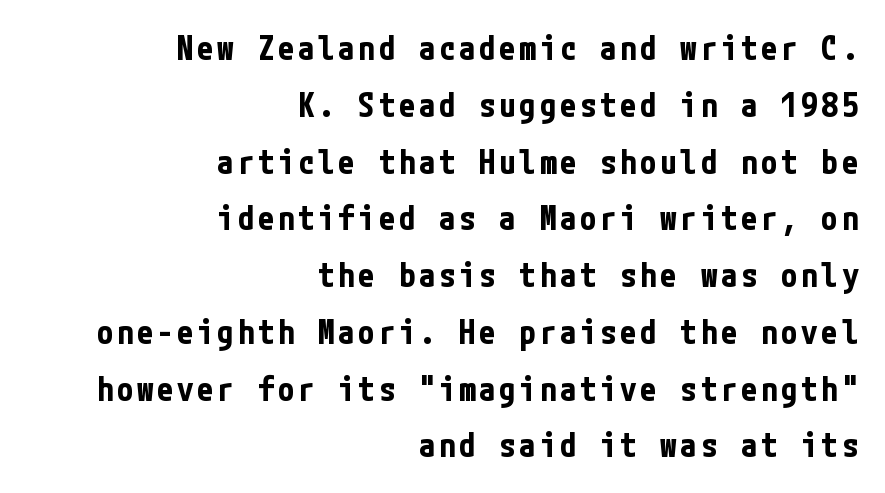
The image shows 33 px bold, condensed sans-serif type, upright; set right-aligned, line spacing 1.72x, not underlined; low stroke contrast and a medium x-height.
